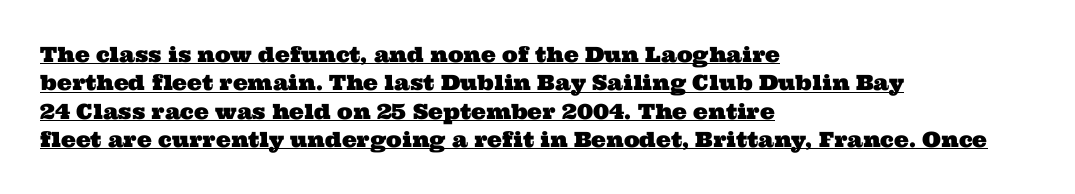
The image shows 21 px text type; set left-aligned, normal line spacing (1.35x), normal letter spacing, underlined.
